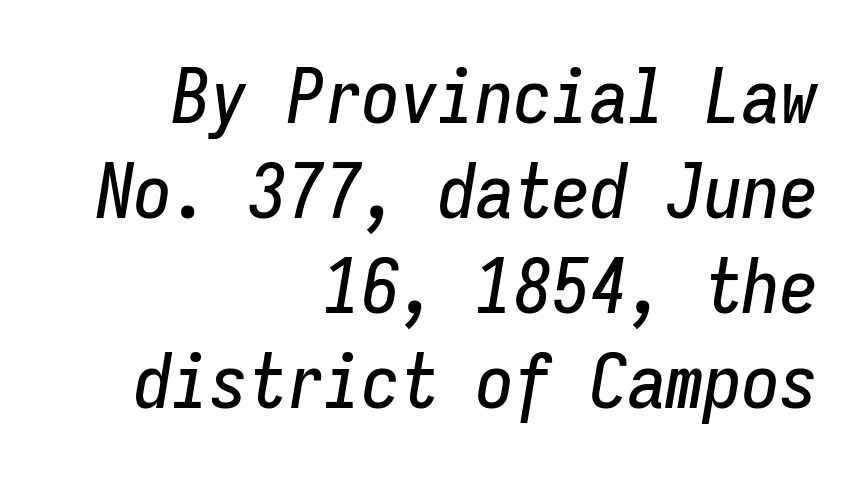
Think of a typewriter: that constant character pitch is what you see here. There's an unmistakable incline to the writing here. Compared with typical paragraphs, the rows here are spaced about the same. The foot of each line stays bare and open.
